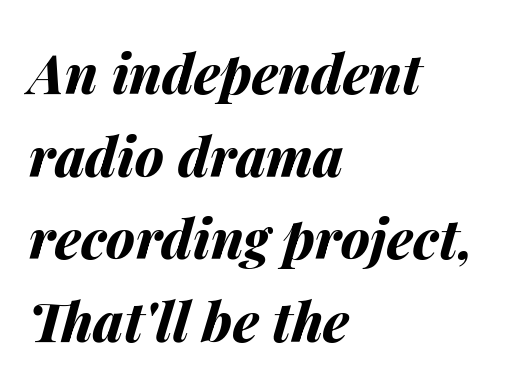
If you drew a ruler down the left edge, every line would touch it. These lines carry a lot of weight — the face is fully bold. Caption: standard tracking, unaltered. The designer left line spacing at the default. Has an underline been added? It has not.
